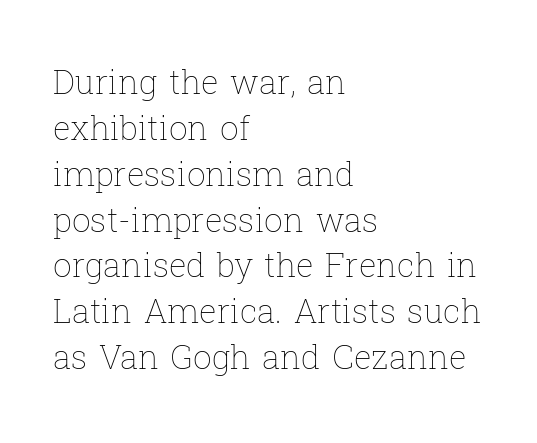
The image shows 33 px thin type, upright; set left-aligned, normal line spacing (1.39x), normal letter spacing, not underlined; low stroke contrast and a medium x-height.
